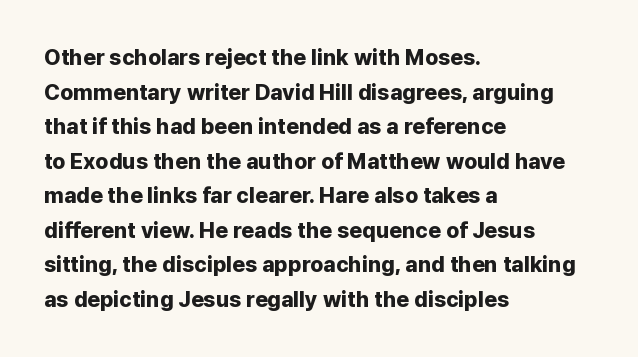
This sample uses an upright cut, with every glyph sitting square on the baseline. Whoever set this chose a conventional vertical rhythm. Students, note that the glyphs here touch the page at normal intervals. Strokes here are thick enough to call this a true bold.
